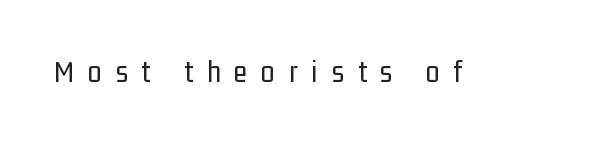
Ordinary non-slanted type is in use. The line texture is sparse and dotted thanks to wide tracking. Varying glyph widths throughout — classic text-font behaviour. The typesetting does not lean heavy: it is not bold. Just letters on the line, the space beneath them empty.
